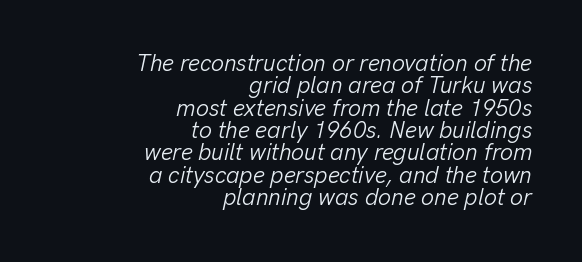
{"italic": "yes", "lean": "right", "slant_degrees": 13, "bold": "no", "underline": "no", "align": "right", "line_spacing": "tight", "line_spacing_ratio": 0.97, "letter_spacing": "normal", "letter_spacing_em": 0.0, "glyph_px": 23}
